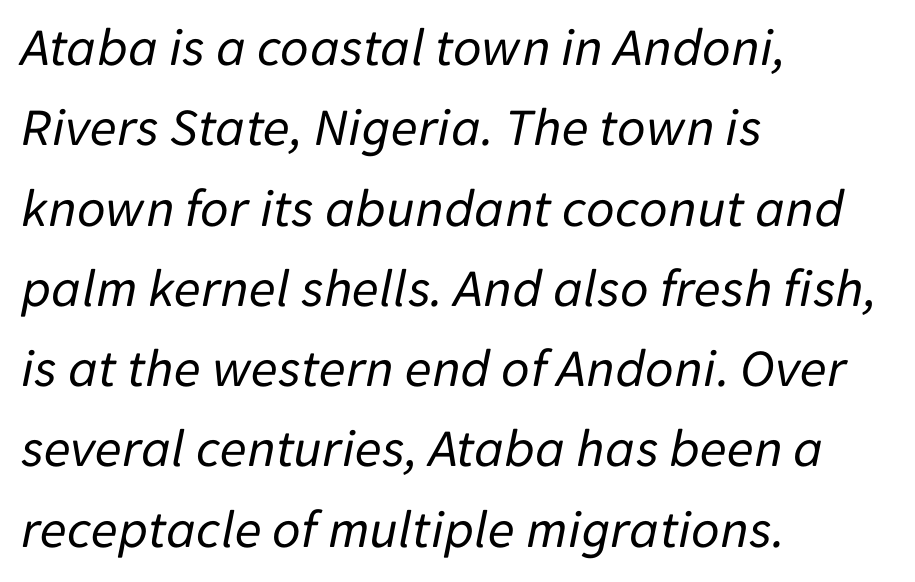
These lines are set flush left with a ragged right edge. The passage shown is not bold in any degree. Each row of text sits above clean, open space. This sample has the flowing, uneven cadence of proportional lettering. Does the leading feel generous? No, just average.
